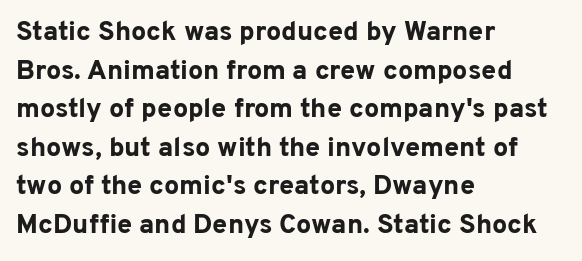
{"italic": "no", "bold": "yes", "underline": "no", "align": "left", "line_spacing": "normal", "line_spacing_ratio": 1.43, "letter_spacing": "normal", "letter_spacing_em": 0.0, "glyph_px": 27}
